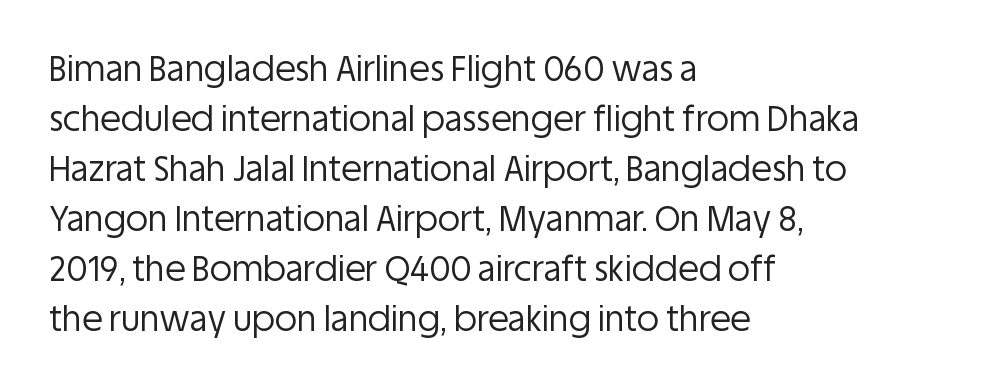
Q: Is the text bold? A: No.
Q: Is the text italic (slanted)? A: No, it is upright.
Q: Is the typeface a serif or a sans-serif typeface? A: Sans-serif.
Q: Is the text underlined? A: No.
Q: How is the paragraph aligned? A: Left-aligned.
Q: Is the spacing between letters normal or unusually wide? A: Normal.
Q: Is the spacing between lines tight, normal or loose? A: Normal.
Q: Width (condensed, normal, or wide)? A: Normal.
Q: Stroke contrast? A: Low.
Q: x-height? A: Large.
Q: Monospaced? A: No.
